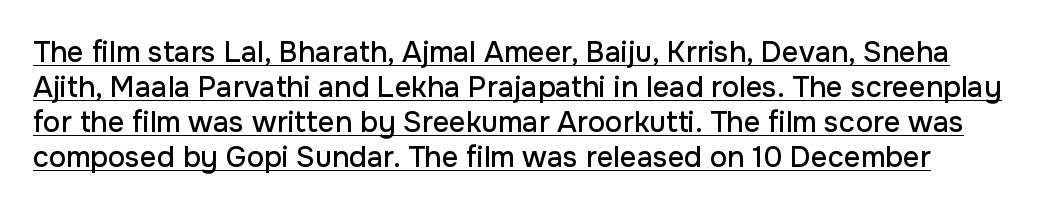
{"serif": "no", "italic": "no", "width": "normal", "stroke_contrast": "low", "x_height": "medium", "monospaced": "no", "underline": "yes", "line_spacing_ratio": 1.21, "letter_spacing": "normal", "letter_spacing_em": 0.0, "glyph_px": 29}
